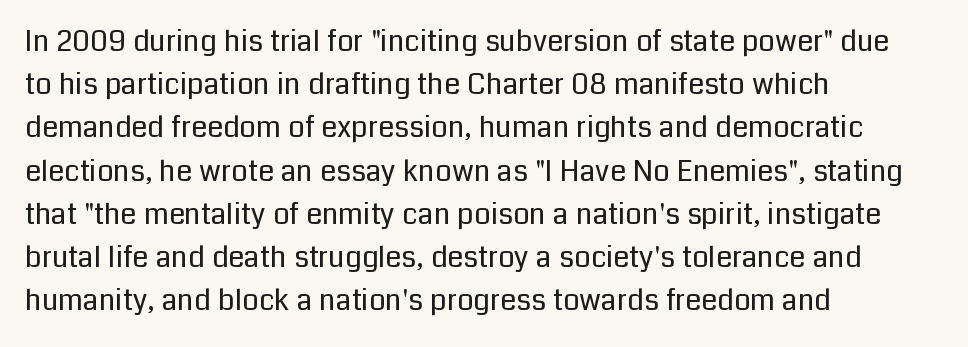
Q: Is the text bold? A: No.
Q: Is the text italic (slanted)? A: No, it is upright.
Q: Is the typeface a serif or a sans-serif typeface? A: Sans-serif.
Q: Is the text underlined? A: No.
Q: How is the paragraph aligned? A: Left-aligned.
Q: Is the spacing between letters normal or unusually wide? A: Normal.
Q: Is the spacing between lines tight, normal or loose? A: Normal.
Q: Width (condensed, normal, or wide)? A: Normal.
Q: Stroke contrast? A: Low.
Q: x-height? A: Medium.
Q: Monospaced? A: No.
